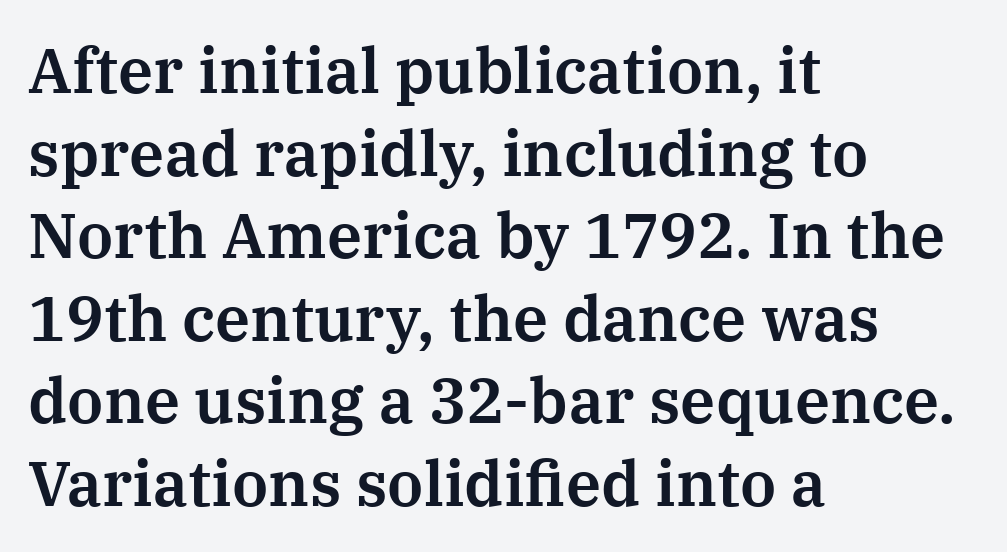
Q: Is the text italic (slanted)? A: No, it is upright.
Q: Is the typeface a serif or a sans-serif typeface? A: Serif.
Q: Is the text underlined? A: No.
Q: How is the paragraph aligned? A: Left-aligned.
Q: Is the spacing between letters normal or unusually wide? A: Normal.
Q: Is the spacing between lines tight, normal or loose? A: Normal.
Q: Width (condensed, normal, or wide)? A: Normal.
Q: Stroke contrast? A: Medium.
Q: x-height? A: Medium.
Q: Monospaced? A: No.
